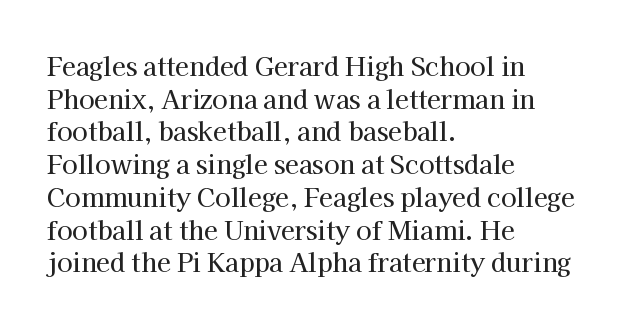
{"italic": "no", "underline": "no", "align": "left", "line_spacing": "normal", "line_spacing_ratio": 1.31, "letter_spacing": "normal", "letter_spacing_em": 0.0, "glyph_px": 25}
